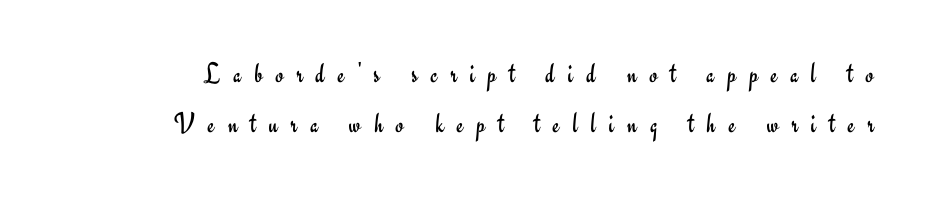
Nothing heavy about these letters — not bold at all. This sample has the flowing, uneven cadence of proportional lettering. Unlike a traditional serif, this face leaves its strokes unadorned.
